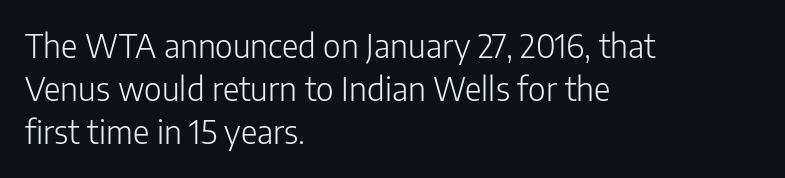
The image shows 32 px light sans-serif type, upright; set left-aligned, normal line spacing (1.35x), normal letter spacing, not underlined; low stroke contrast and a medium x-height.
